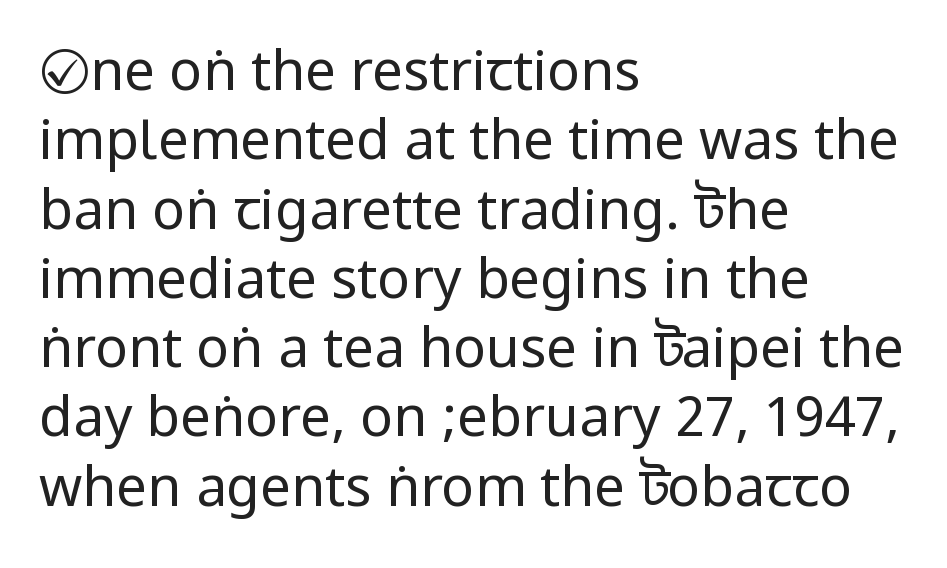
Do the letters lean? They stand straight. Visually the block forms a straight wall on the left and a jagged coastline on the right. This reads as an unemphasized weight, regular at the heaviest. Characters follow at the spacing the type designer built in. No feet cap the strokes, marking this as sans-serif type.
